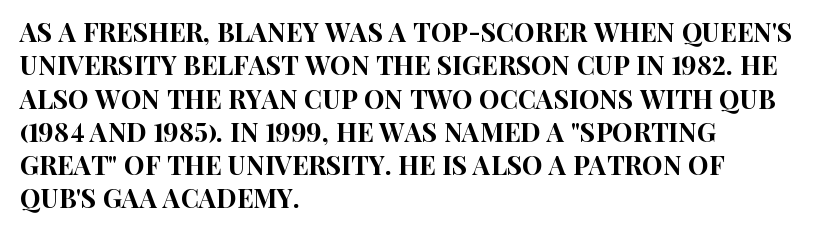
The image shows 26 px text type, upright; set left-aligned, normal line spacing (1.28x), normal letter spacing, not underlined.
